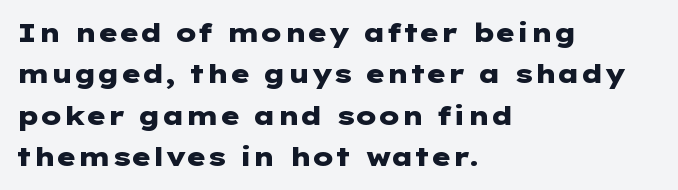
Q: Is the text bold? A: Yes.
Q: Is the text italic (slanted)? A: No, it is upright.
Q: Is the text underlined? A: No.
Q: How is the paragraph aligned? A: Left-aligned.
Q: Is the spacing between letters normal or unusually wide? A: Normal.
Q: Is the spacing between lines tight, normal or loose? A: Normal.
